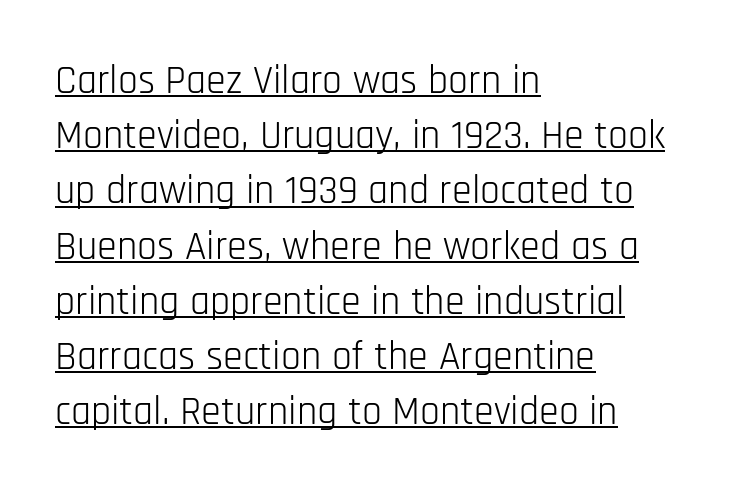
The rendering keeps characters at their native spacing. Rendered with straight, roman letterforms. Weight: regular or lighter. Caption: lettering with a line underneath.
